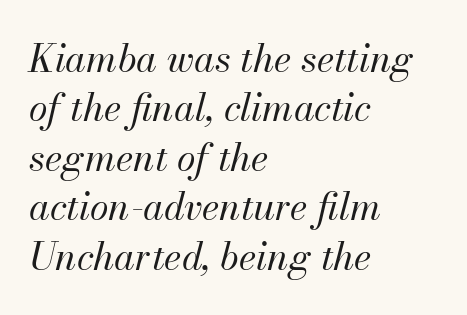
Yep, that's italic — everything's leaning. Descender tails drop into unmarked territory. Caption: standard tracking, unaltered. You could not count columns in this text — the font is proportionally spaced. The block of text has a typical density, with ordinary space between rows. This is not heavy type; no bold has been used.
